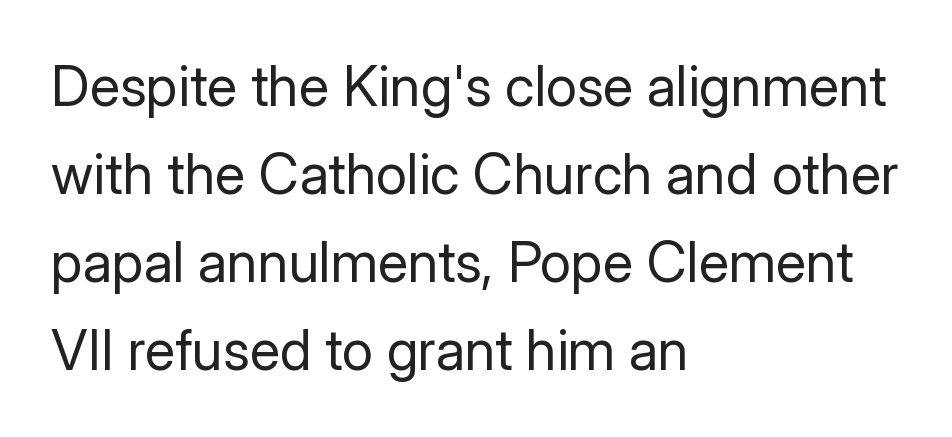
Q: Is the text bold? A: No.
Q: Is the text italic (slanted)? A: No, it is upright.
Q: Is the typeface a serif or a sans-serif typeface? A: Sans-serif.
Q: Is the text underlined? A: No.
Q: How is the paragraph aligned? A: Left-aligned.
Q: Is the spacing between letters normal or unusually wide? A: Normal.
Q: Is the spacing between lines tight, normal or loose? A: Normal.
Q: Width (condensed, normal, or wide)? A: Normal.
Q: Stroke contrast? A: Low.
Q: x-height? A: Medium.
Q: Monospaced? A: No.
